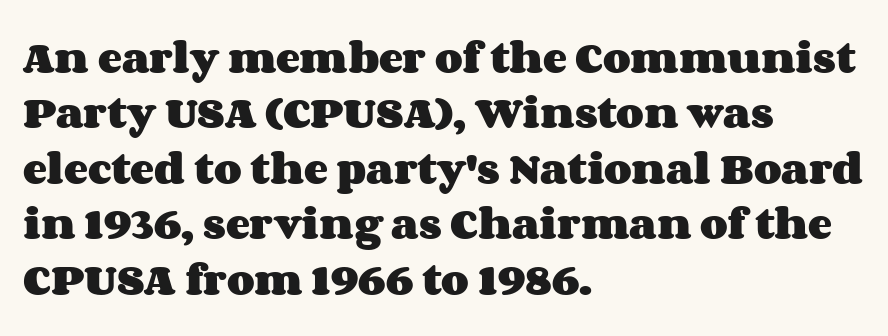
Q: Is the text bold? A: Yes.
Q: Is the text italic (slanted)? A: No, it is upright.
Q: Is the text underlined? A: No.
Q: How is the paragraph aligned? A: Left-aligned.
Q: Is the spacing between letters normal or unusually wide? A: Normal.
Q: Is the spacing between lines tight, normal or loose? A: Normal.
Q: Width (condensed, normal, or wide)? A: Wide.
Q: Stroke contrast? A: Medium.
Q: x-height? A: Large.
Q: Monospaced? A: No.
